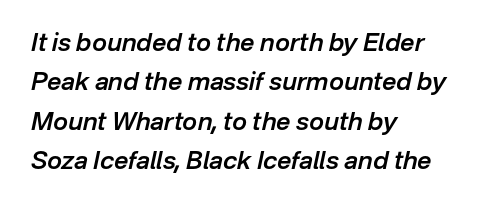
{"italic": "yes", "lean": "right", "slant_degrees": 12, "bold": "semi", "underline": "no", "align": "left", "line_spacing": "normal", "line_spacing_ratio": 1.58, "letter_spacing": "normal", "letter_spacing_em": 0.0, "glyph_px": 25}
